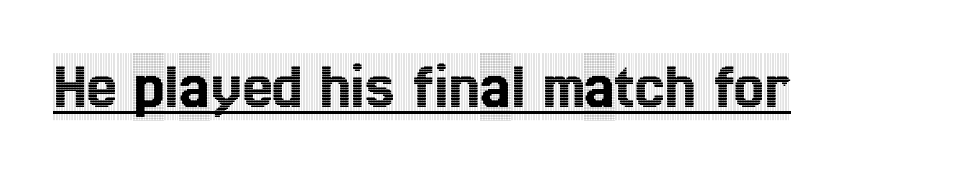
You could not count columns in this text — the font is proportionally spaced. You could call the tracking neutral — neither tight nor loose. Underlining? Definitely there. The rendering shows small feet on the letterforms — a serif design.
